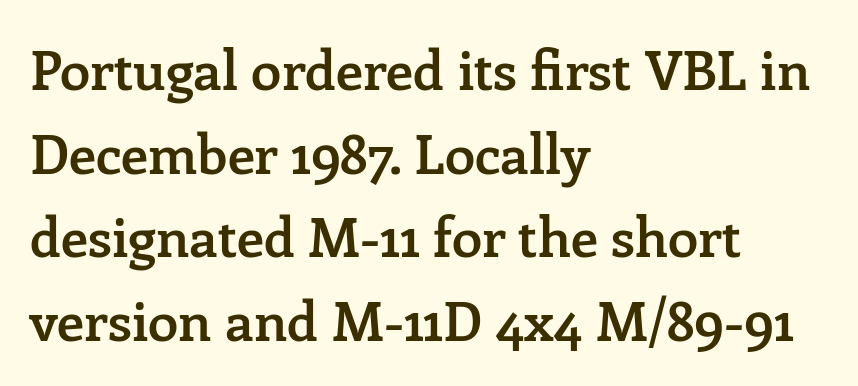
Q: Is the text bold? A: Semi-bold.
Q: Is the text italic (slanted)? A: No, it is upright.
Q: Is the typeface a serif or a sans-serif typeface? A: Serif.
Q: Is the text underlined? A: No.
Q: How is the paragraph aligned? A: Left-aligned.
Q: Is the spacing between letters normal or unusually wide? A: Normal.
Q: Is the spacing between lines tight, normal or loose? A: Normal.
Q: Width (condensed, normal, or wide)? A: Normal.
Q: Stroke contrast? A: Low.
Q: x-height? A: Medium.
Q: Monospaced? A: No.
